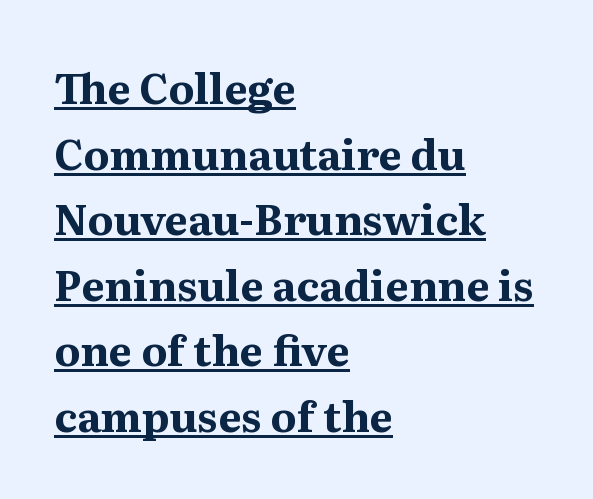
Q: Is the text bold? A: Yes.
Q: Is the text italic (slanted)? A: No, it is upright.
Q: Is the typeface a serif or a sans-serif typeface? A: Serif.
Q: Is the text underlined? A: Yes.
Q: How is the paragraph aligned? A: Left-aligned.
Q: Is the spacing between letters normal or unusually wide? A: Normal.
Q: Is the spacing between lines tight, normal or loose? A: Normal.
Q: Width (condensed, normal, or wide)? A: Normal.
Q: Stroke contrast? A: Medium.
Q: x-height? A: Medium.
Q: Monospaced? A: No.
